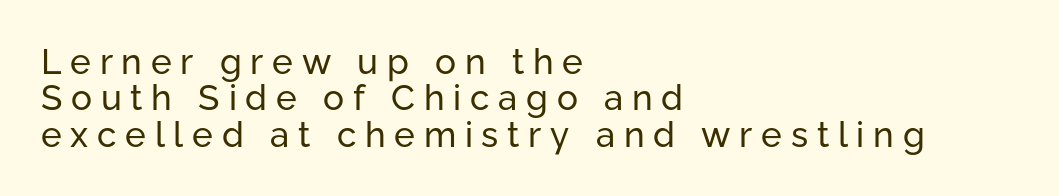
Layout note: lines flush left. Each letter keeps its own natural width here, so spacing adapts to shape. Regarding serifs, this sample does without them. This rendering features lettering with no underline. Words appear elongated and porous because spacing is wide.
